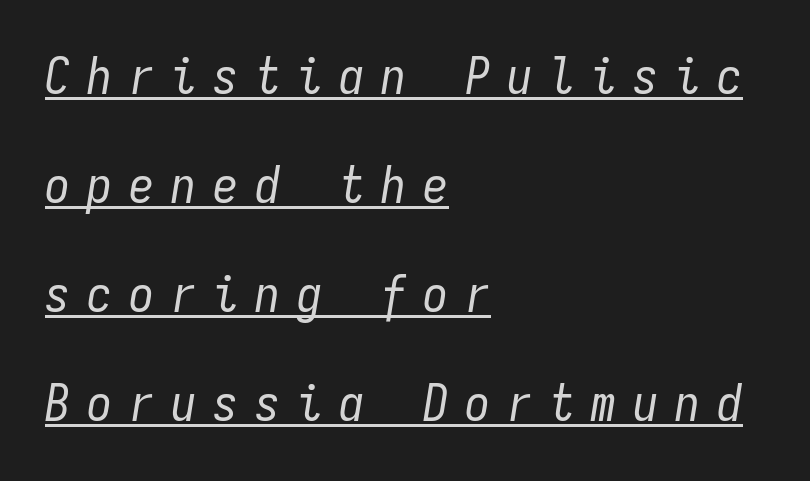
{"italic": "yes", "lean": "right", "slant_degrees": 9, "bold": "no", "weight": "regular", "width": "condensed", "stroke_contrast": "low", "x_height": "medium", "monospaced": "yes", "underline": "yes", "align": "left", "line_spacing": "loose", "line_spacing_ratio": 2.18, "letter_spacing": "wide", "letter_spacing_em": 0.34, "glyph_px": 50}
